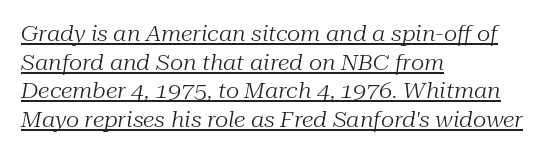
Tall strokes in this sample are angled rather than plumb. Vertical stems look standard width or narrower in stroke. Teacher's note: observe the even left margin — that is flush-left alignment. Honestly, the letter spacing is just normal — you wouldn't notice it. A baseline rule has been typeset under these characters.
